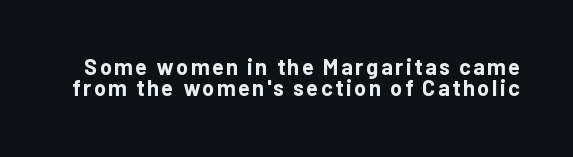
One glance says dense: line gaps are narrower than usual. Stroke thickness is high; the sample reads as a true bold. The type sits square on the baseline with zero lean. Quick note: underline off.
